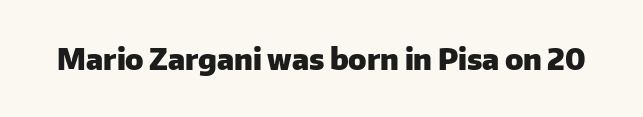
The image shows 29 px heavy sans-serif type, upright; set normal letter spacing, not underlined; low stroke contrast and a medium x-height.
